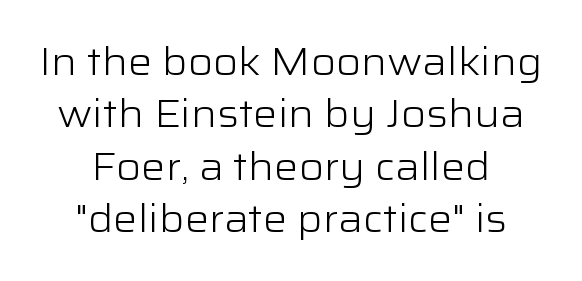
Glyph-to-glyph distance matches everyday printed text. Each letter keeps its own natural width here, so spacing adapts to shape. Summary of weight: not heavy and not bold. Which margin do the lines hug? Neither — every line sits in the middle. A typesetter would label this face a sans. The string is rendered with underlining switched off.
